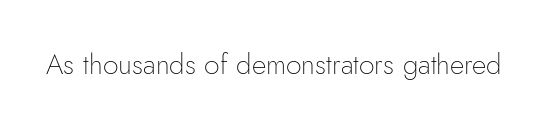
{"serif": "no", "italic": "no", "bold": "no", "weight": "thin", "width": "normal", "stroke_contrast": "low", "x_height": "small", "monospaced": "no", "underline": "no", "letter_spacing": "normal", "letter_spacing_em": 0.0, "glyph_px": 28}
